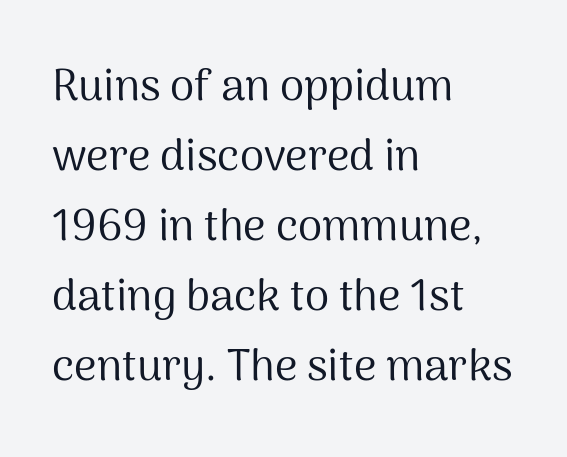
The image shows 44 px regular-weight sans-serif type, upright; set left-aligned, normal line spacing (1.59x), normal letter spacing, not underlined; medium stroke contrast and a medium x-height.
